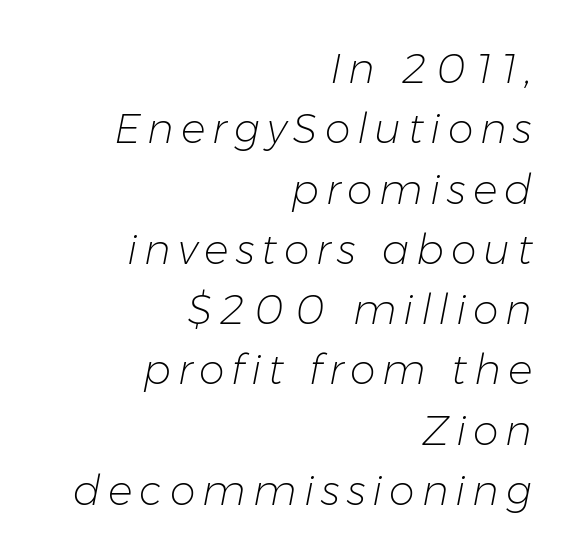
{"italic": "yes", "lean": "right", "slant_degrees": 11, "bold": "no", "weight": "light", "width": "normal", "stroke_contrast": "low", "x_height": "medium", "monospaced": "no", "underline": "no", "align": "right", "line_spacing": "normal", "line_spacing_ratio": 1.47, "glyph_px": 41}
